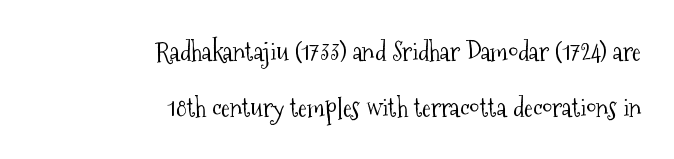
The image shows 26 px text type, upright; set right-aligned, loose line spacing (2.15x), normal letter spacing, not underlined.
